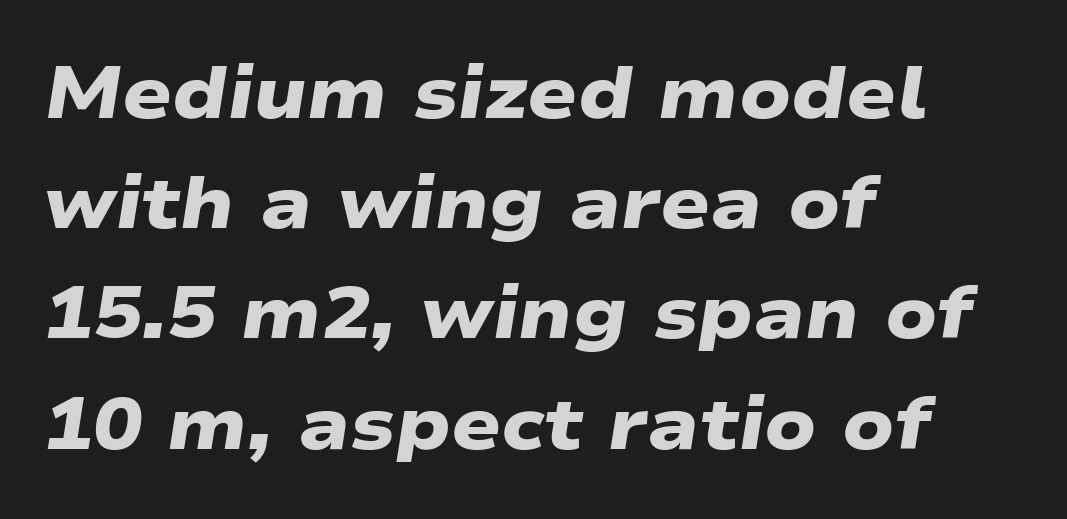
The characters display no serif detailing; their extremities are plain. The rendering anchors every line to the left-hand side. Does the weight exceed regular? Yes, all the way to bold. Is the letter spacing exaggerated? No — it looks like the ordinary default.
